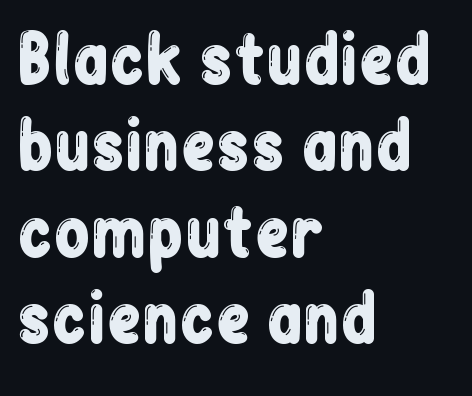
Each word holds together tightly as a unit, with standard inter-letter gaps. A student would call this left alignment; a typographer would say flush left, rag right. When letters stand straight like this, we call the style roman or upright. Normally led — the rows are evenly, conventionally spaced. Each letter's strokes conclude bluntly, with no projecting serifs. Character widths vary here, with narrow letters taking less room than wide ones.
